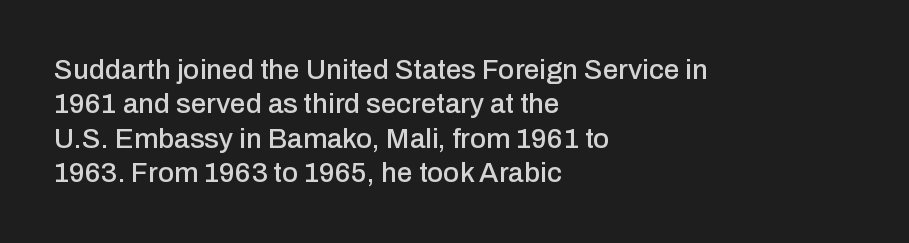
Q: Is the text italic (slanted)? A: No, it is upright.
Q: Is the typeface a serif or a sans-serif typeface? A: Sans-serif.
Q: Is the text underlined? A: No.
Q: How is the paragraph aligned? A: Left-aligned.
Q: Is the spacing between letters normal or unusually wide? A: Normal.
Q: Width (condensed, normal, or wide)? A: Normal.
Q: Stroke contrast? A: Low.
Q: x-height? A: Medium.
Q: Monospaced? A: No.
